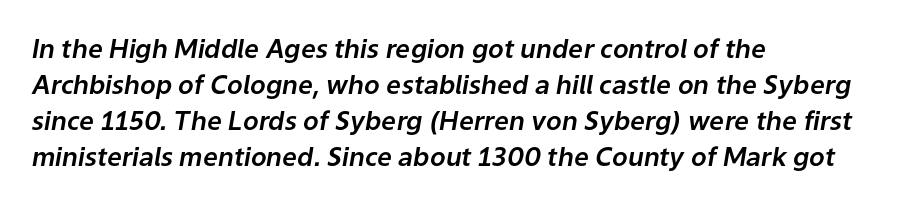
Students, note that the glyphs here touch the page at normal intervals. These lines sit exactly where default settings would place them. Check the space under the baseline: it is left empty. The font's italic variant was chosen for this text. Line starts are locked; line ends wander.
